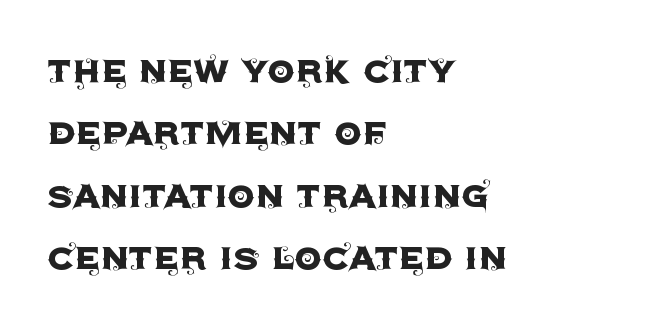
Q: Is the text italic (slanted)? A: No, it is upright.
Q: Is the typeface a serif or a sans-serif typeface? A: Sans-serif.
Q: Is the text underlined? A: No.
Q: How is the paragraph aligned? A: Left-aligned.
Q: Is the spacing between letters normal or unusually wide? A: Normal.
Q: Is the spacing between lines tight, normal or loose? A: Normal.
Q: Width (condensed, normal, or wide)? A: Normal.
Q: x-height? A: Large.
Q: Monospaced? A: No.
